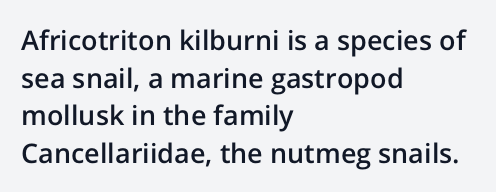
If you drew a ruler down the left edge, every line would touch it. Does the leading feel generous? No, just average. The gap between lines stays unmarked. This is the in-between weight designers call semibold or demi. These lines keep a tight, regular rhythm from letter to letter. This is roman type, the default non-slanted kind.
